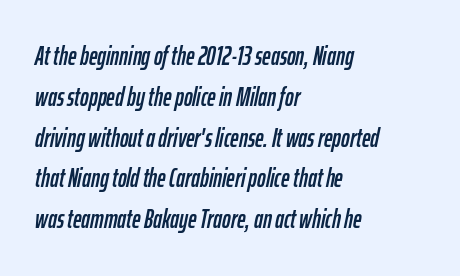
Students, note that the glyphs here touch the page at normal intervals. This rendering features lettering with no underline. Caption: multi-line text, flush left, ragged right. Evenly set lines give the paragraph a standard silhouette. The rendering applies a slant to the glyphs.
